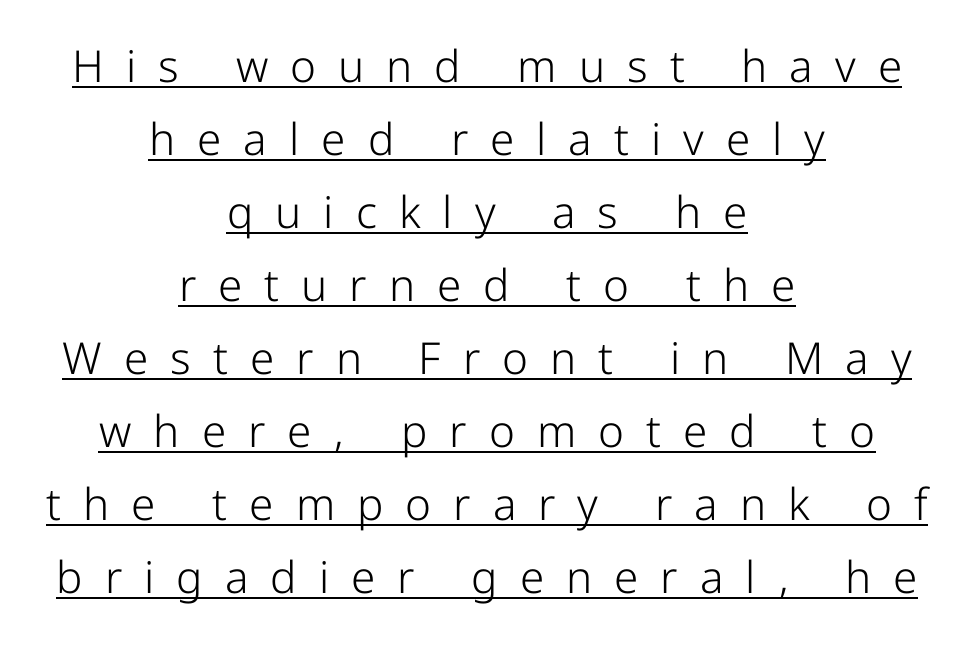
Q: Is the text bold? A: No.
Q: Is the text italic (slanted)? A: No, it is upright.
Q: Is the typeface a serif or a sans-serif typeface? A: Sans-serif.
Q: Is the text underlined? A: Yes.
Q: How is the paragraph aligned? A: Centered.
Q: Is the spacing between letters normal or unusually wide? A: Unusually wide.
Q: Is the spacing between lines tight, normal or loose? A: Normal.
Q: Width (condensed, normal, or wide)? A: Normal.
Q: Stroke contrast? A: Low.
Q: x-height? A: Medium.
Q: Monospaced? A: No.
